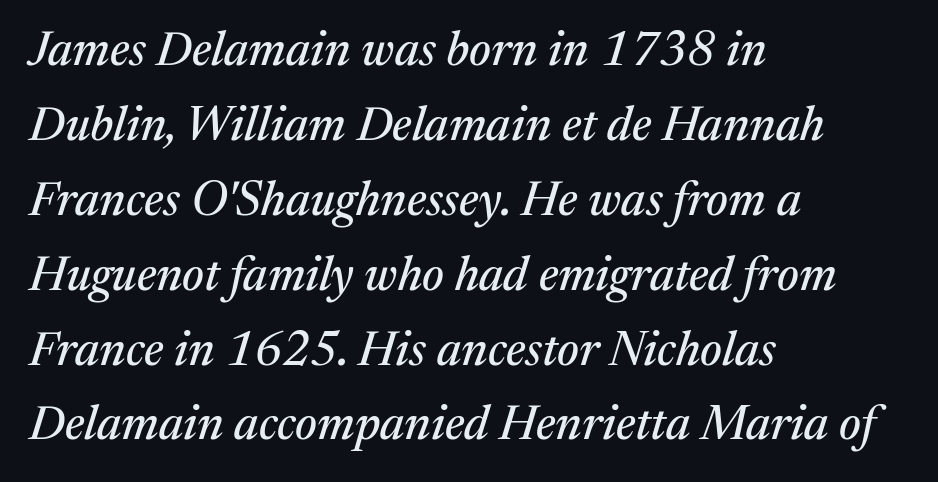
The face used here is proportionally spaced, like ordinary book or web type. Each word holds together tightly as a unit, with standard inter-letter gaps. Classification — serif. Students, observe: this is what conventionally led text looks like. Descender tails drop into unmarked territory.
